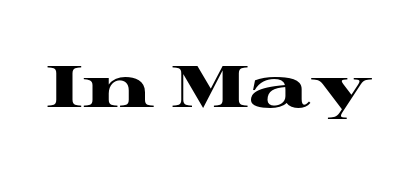
Q: Is the text bold? A: Yes.
Q: Is the text italic (slanted)? A: No, it is upright.
Q: Is the typeface a serif or a sans-serif typeface? A: Serif.
Q: Is the text underlined? A: No.
Q: Is the spacing between letters normal or unusually wide? A: Normal.
Q: Width (condensed, normal, or wide)? A: Wide.
Q: Stroke contrast? A: High.
Q: x-height? A: Medium.
Q: Monospaced? A: No.
